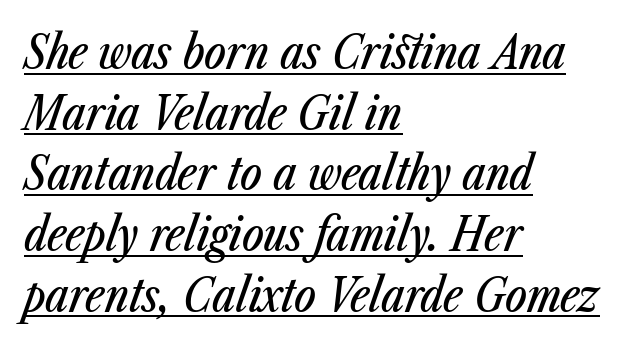
{"italic": "yes", "lean": "right", "slant_degrees": 23, "width": "condensed", "stroke_contrast": "low", "x_height": "medium", "monospaced": "no", "underline": "yes", "align": "left", "line_spacing": "normal", "line_spacing_ratio": 1.32, "letter_spacing": "normal", "letter_spacing_em": 0.0, "glyph_px": 46}
